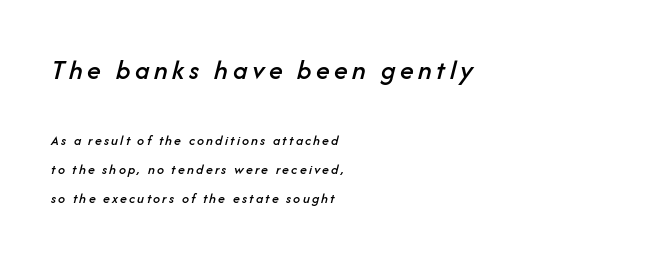
Does the copy run flush right? No — it runs flush left. Words float on clear page, feet unadorned. A typesetter would call this proportional, since set widths differ per character. Students, observe: this is what heavily led, spacious text looks like. Posture: slanted. The emphasis by scale lands on block number one, above.
